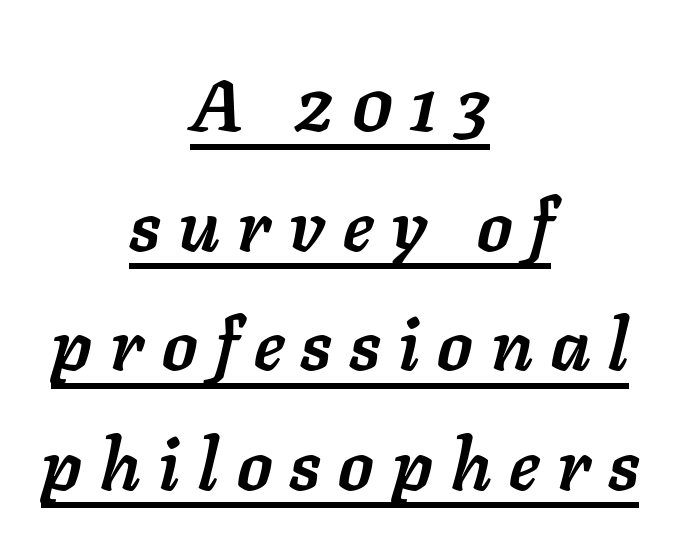
Q: Is the text bold? A: Yes.
Q: Is the text italic (slanted)? A: Yes, it leans right by about 11 degrees.
Q: Is the text underlined? A: Yes.
Q: How is the paragraph aligned? A: Centered.
Q: Is the spacing between letters normal or unusually wide? A: Unusually wide.
Q: Is the spacing between lines tight, normal or loose? A: Normal.
Q: Width (condensed, normal, or wide)? A: Normal.
Q: Stroke contrast? A: Low.
Q: x-height? A: Medium.
Q: Monospaced? A: No.
